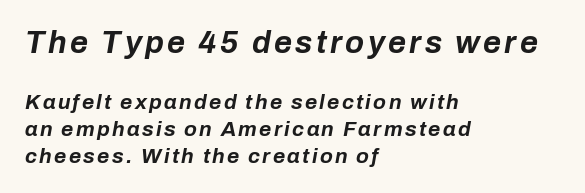
{"italic": "yes", "lean": "right", "slant_degrees": 10, "bold": "yes", "weight": "bold", "width": "normal", "stroke_contrast": "low", "x_height": "medium", "monospaced": "no", "underline": "no", "align": "left", "line_spacing": "normal", "line_spacing_ratio": 1.29, "larger_block": "first", "size_ratio": 1.48, "glyph_px": 31}
